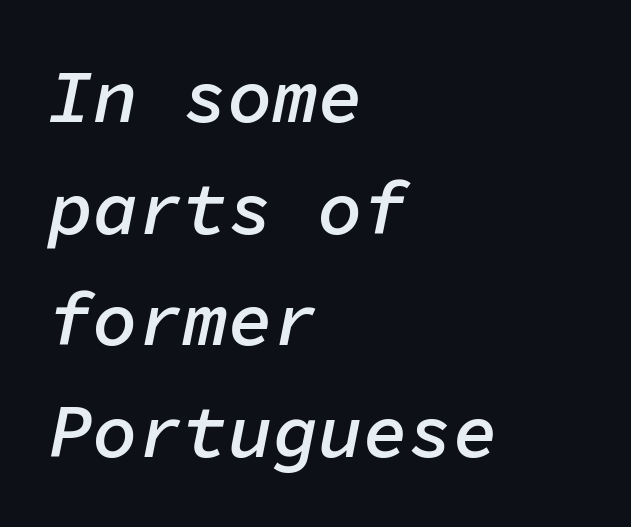
Q: Is the text bold? A: Semi-bold.
Q: Is the text italic (slanted)? A: Yes, it leans right by about 11 degrees.
Q: Is the text underlined? A: No.
Q: How is the paragraph aligned? A: Left-aligned.
Q: Is the spacing between letters normal or unusually wide? A: Normal.
Q: Is the spacing between lines tight, normal or loose? A: Normal.
Q: Width (condensed, normal, or wide)? A: Normal.
Q: Stroke contrast? A: Low.
Q: x-height? A: Medium.
Q: Monospaced? A: Yes.
